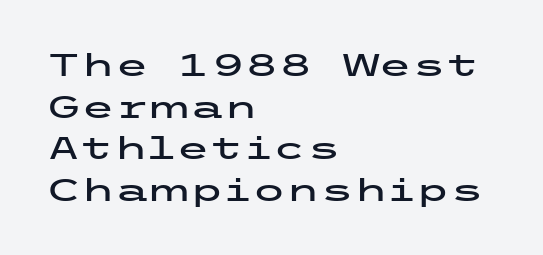
The image shows 31 px wide sans-serif type, upright; set left-aligned, normal line spacing (1.34x), normal letter spacing, not underlined; low stroke contrast and a medium x-height.
